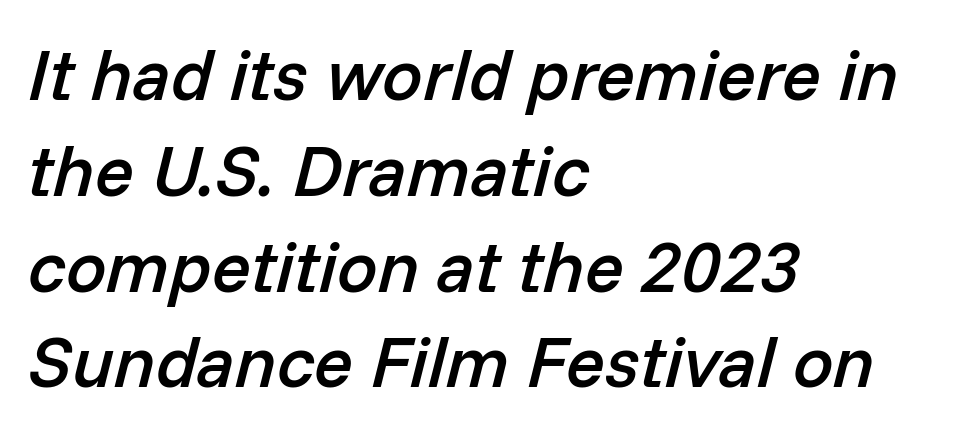
Q: Is the text bold? A: Semi-bold.
Q: Is the text italic (slanted)? A: Yes, it leans right by about 14 degrees.
Q: Is the text underlined? A: No.
Q: How is the paragraph aligned? A: Left-aligned.
Q: Is the spacing between letters normal or unusually wide? A: Normal.
Q: Is the spacing between lines tight, normal or loose? A: Normal.
Q: Width (condensed, normal, or wide)? A: Normal.
Q: Stroke contrast? A: Low.
Q: x-height? A: Medium.
Q: Monospaced? A: No.
